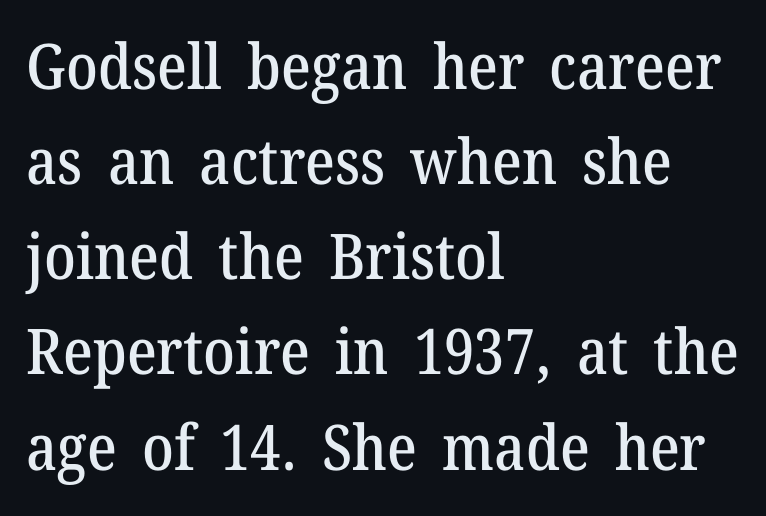
{"serif": "yes", "italic": "no", "width": "normal", "stroke_contrast": "medium", "x_height": "medium", "monospaced": "no", "underline": "no", "align": "left", "line_spacing": "normal", "line_spacing_ratio": 1.51, "letter_spacing": "normal", "letter_spacing_em": 0.0, "glyph_px": 63}
